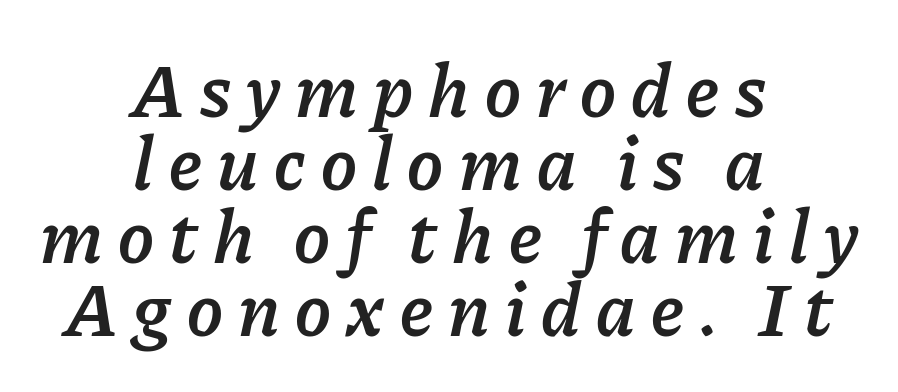
The image shows 76 px semibold type, italic (leaning right); set centered, tight line spacing (0.96x), unusually wide letter spacing (+0.2 em), not underlined; low stroke contrast and a medium x-height.
